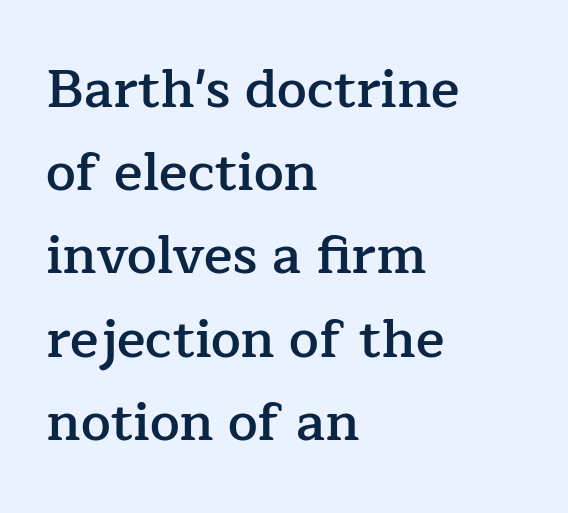
The image shows 53 px semibold serif type, upright; set left-aligned, normal line spacing (1.57x), normal letter spacing, not underlined; low stroke contrast and a medium x-height.
